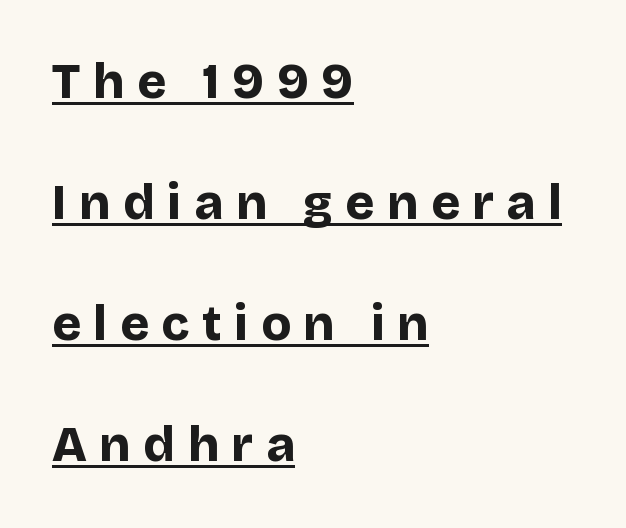
The image shows 49 px bold sans-serif type, upright; set left-aligned, loose line spacing (2.47x), unusually wide letter spacing (+0.26 em), underlined; low stroke contrast and a large x-height.
